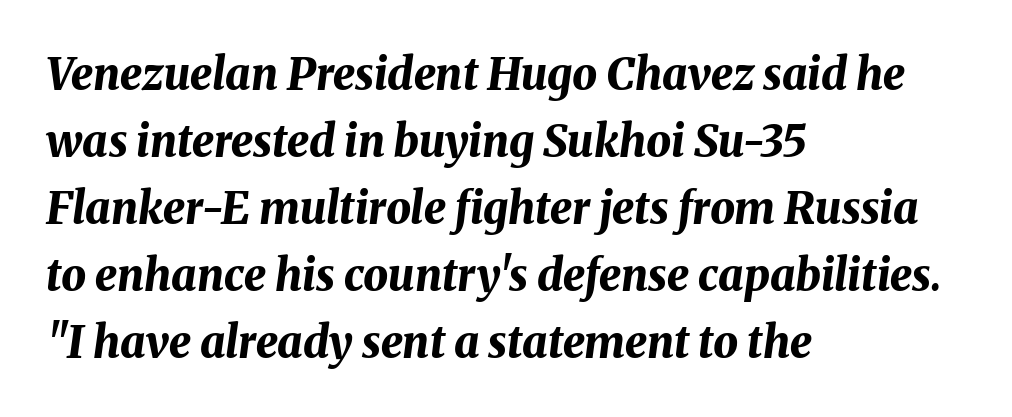
If you drew a ruler down the left edge, every line would touch it. Regarding leading, the lines here are spaced in the standard way. This sample has the flowing, uneven cadence of proportional lettering. The passage shown leans; its letterforms are oblique. Type without underlining. As a designer I'd log this as weight 700, bold.
